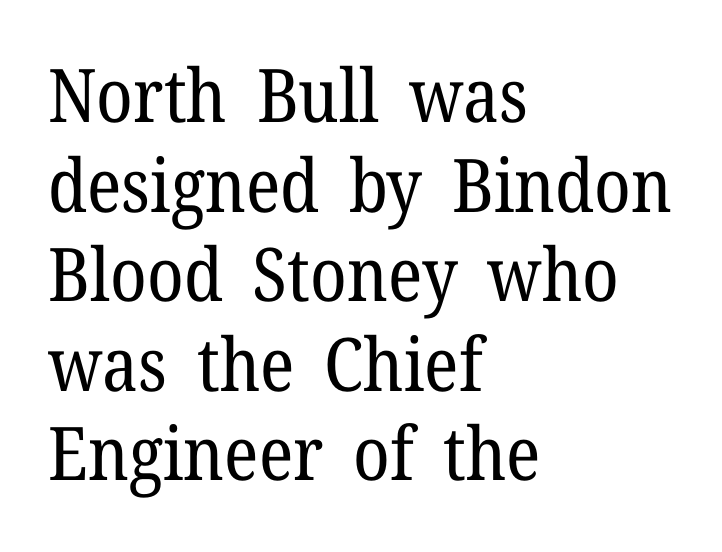
The image shows 74 px regular-weight serif type, upright; set left-aligned, line spacing 1.21x, normal letter spacing, not underlined; low stroke contrast and a medium x-height.
